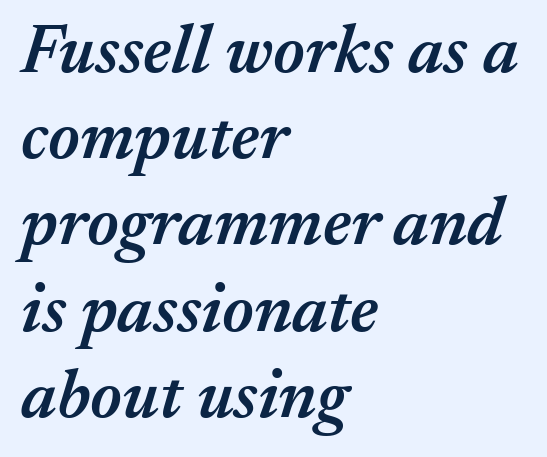
The image shows 69 px semibold type, italic (leaning right); set left-aligned, normal line spacing (1.25x), normal letter spacing, not underlined; medium stroke contrast and a medium x-height.
